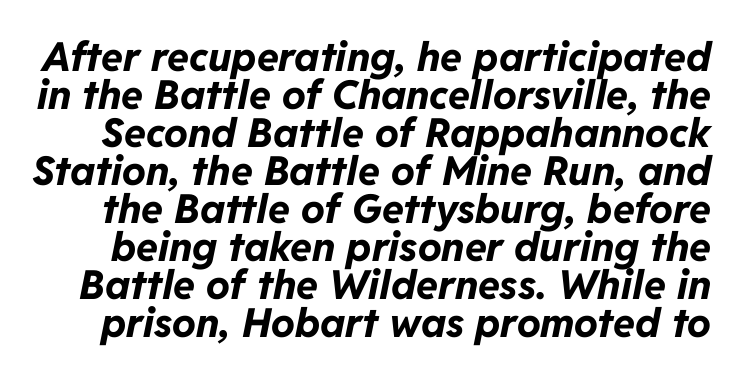
Does the lettering tilt? It does — this is italic. Compared with an ordinary text face, these strokes are far heavier — a full bold. Check under the words: just untouched page. Each letter keeps its own natural width here, so spacing adapts to shape.
